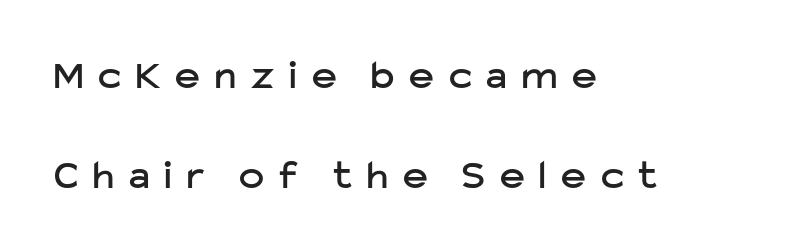
Q: Is the text italic (slanted)? A: No, it is upright.
Q: Is the typeface a serif or a sans-serif typeface? A: Sans-serif.
Q: Is the text underlined? A: No.
Q: How is the paragraph aligned? A: Left-aligned.
Q: Is the spacing between letters normal or unusually wide? A: Unusually wide.
Q: Is the spacing between lines tight, normal or loose? A: Loose.
Q: Width (condensed, normal, or wide)? A: Normal.
Q: Stroke contrast? A: Low.
Q: x-height? A: Medium.
Q: Monospaced? A: No.
